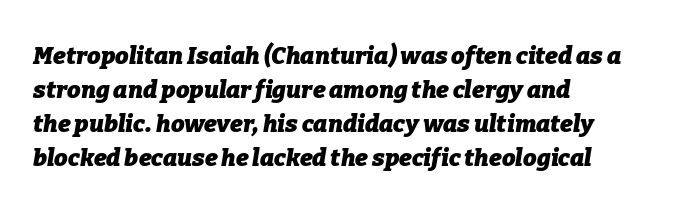
Check under the words: just untouched page. There's an unmistakable incline to the writing here. The letterforms sit shoulder to shoulder at normal distance. Is the block centered? No — it sits flush against the left margin. Its strokes are broad and dark, the hallmark of bold type. Students, observe: this is what conventionally led text looks like.
